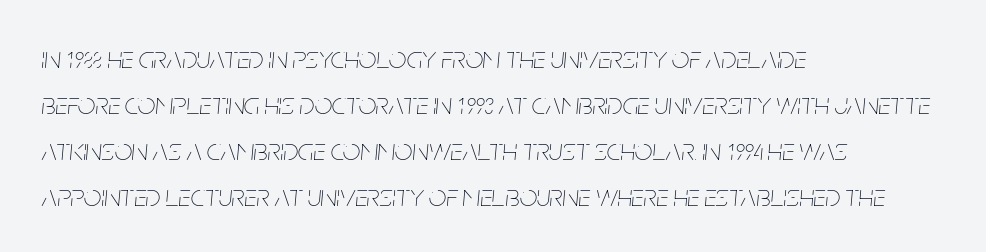
What's the leading like? Ordinary, nothing unusual. Weight: not bold — regular or lighter. All the whitespace from short lines collects on the right. Designer's note — italics engaged. Note the varied advance widths — an 'i' is clearly narrower than an 'm'.
